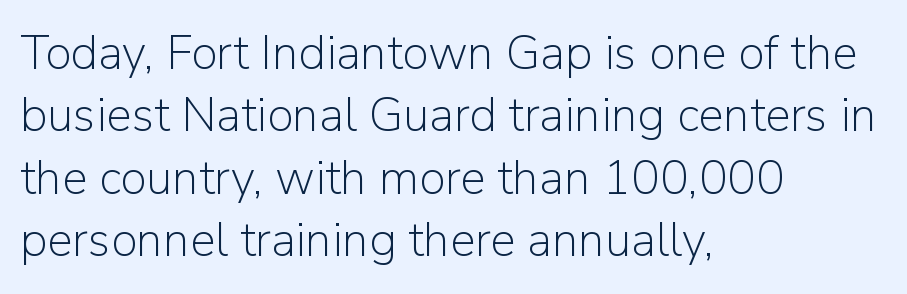
The image shows 48 px light sans-serif type, upright; set left-aligned, normal line spacing (1.3x), normal letter spacing, not underlined; low stroke contrast and a medium x-height.
